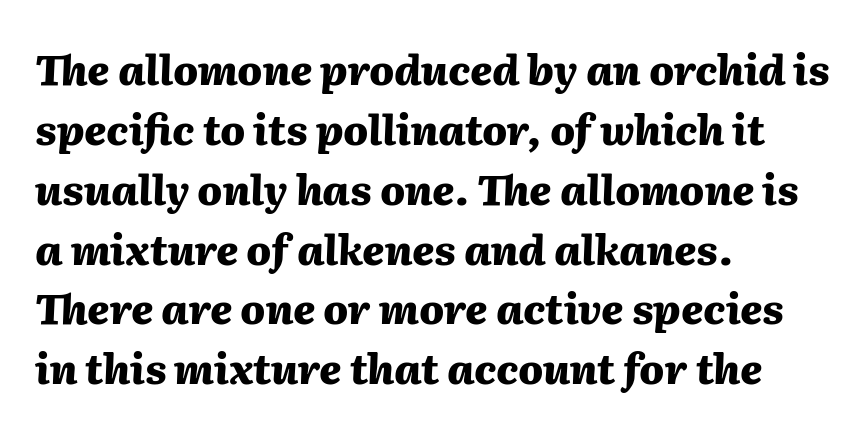
Q: Is the text bold? A: Yes.
Q: Is the text italic (slanted)? A: Yes, it leans right by about 2 degrees.
Q: Is the text underlined? A: No.
Q: How is the paragraph aligned? A: Left-aligned.
Q: Is the spacing between letters normal or unusually wide? A: Normal.
Q: Is the spacing between lines tight, normal or loose? A: Normal.
Q: Width (condensed, normal, or wide)? A: Normal.
Q: Stroke contrast? A: Medium.
Q: x-height? A: Medium.
Q: Monospaced? A: No.
